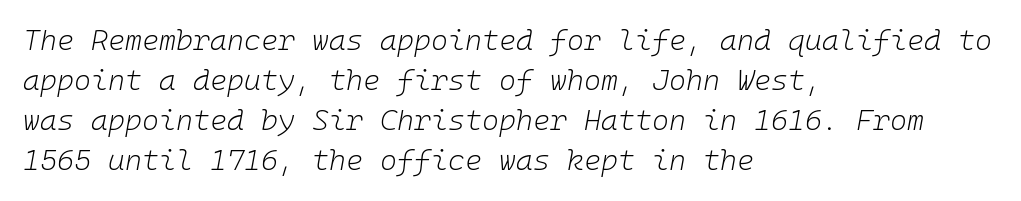
The passage shown has conventional tracking throughout. Each stroke keeps to a modest, everyday thickness or less. This rendering uses left alignment, leaving the right contour irregular. Anything drawn beneath the words? Only blank space. Does the leading feel generous? No, just average.
